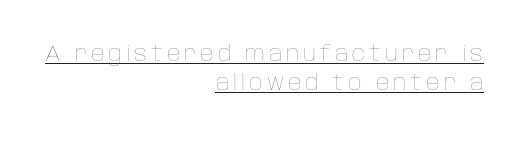
Students, observe: this is what conventionally led text looks like. This sample uses an upright cut, with every glyph sitting square on the baseline. The face used here appears with an underline applied. Weight: in the light-to-regular range. If you drew a ruler down the right edge, every line would touch it.
